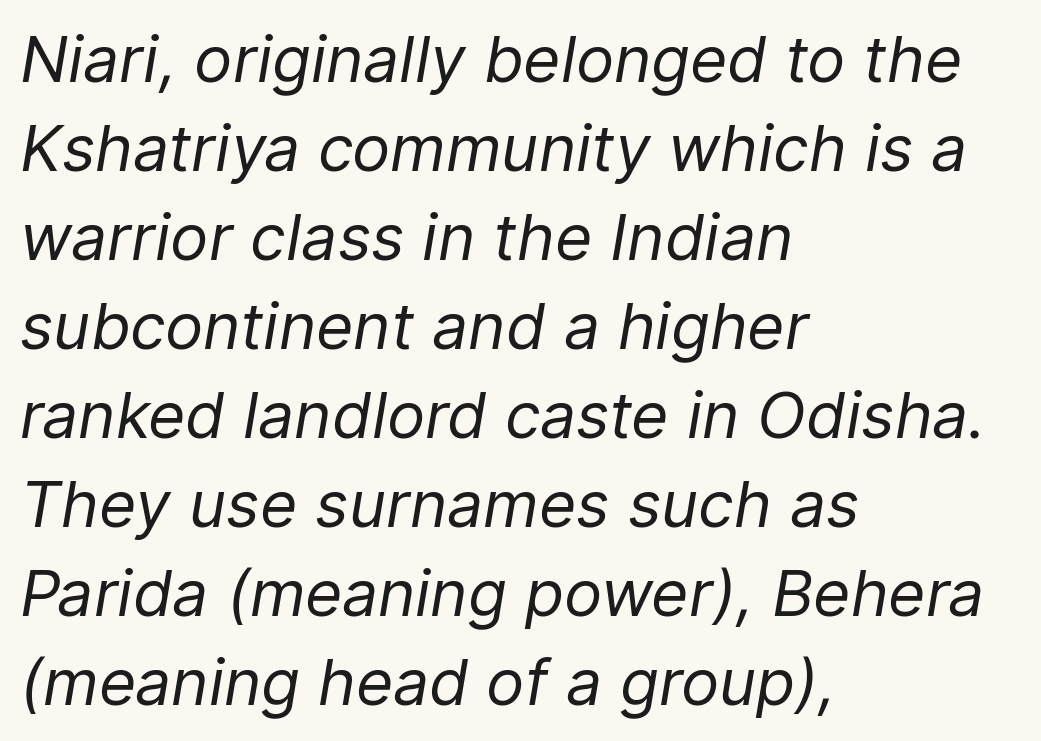
The compositor pushed each line to the left boundary. The axis of the letterforms is tilted away from vertical. You could not count columns in this text — the font is proportionally spaced. The space between consecutive lines is moderate. Only glyphs here, with clear space below each row. This rendering leaves character spacing at its baseline value.
